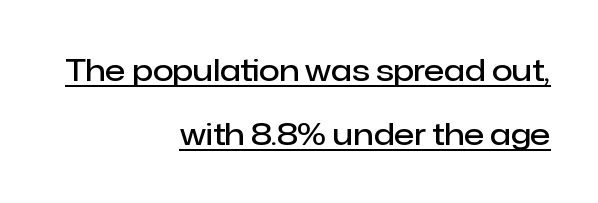
Q: Is the text bold? A: Semi-bold.
Q: Is the text italic (slanted)? A: No, it is upright.
Q: Is the typeface a serif or a sans-serif typeface? A: Sans-serif.
Q: Is the text underlined? A: Yes.
Q: How is the paragraph aligned? A: Right-aligned.
Q: Is the spacing between letters normal or unusually wide? A: Normal.
Q: Is the spacing between lines tight, normal or loose? A: Loose.
Q: Width (condensed, normal, or wide)? A: Normal.
Q: Stroke contrast? A: Low.
Q: x-height? A: Medium.
Q: Monospaced? A: No.
